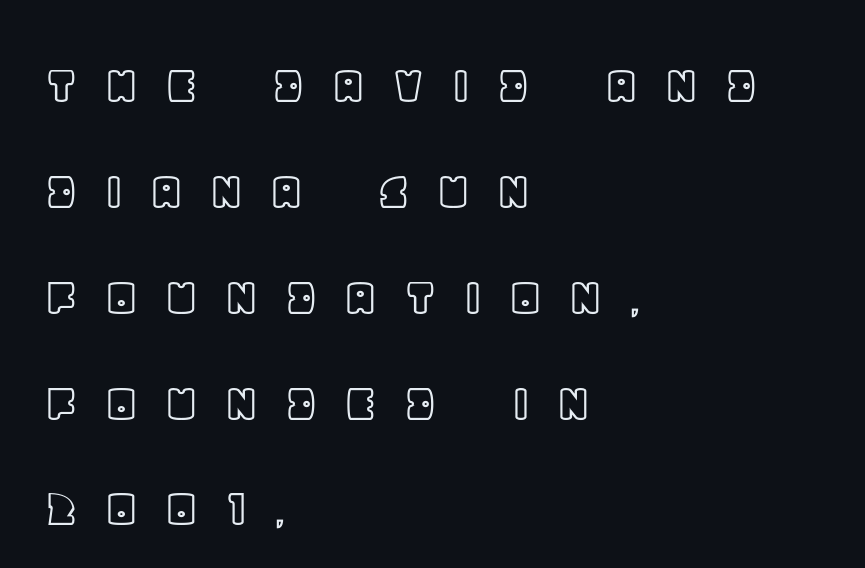
Q: Is the text italic (slanted)? A: No, it is upright.
Q: Is the text underlined? A: No.
Q: How is the paragraph aligned? A: Left-aligned.
Q: Is the spacing between letters normal or unusually wide? A: Unusually wide.
Q: Width (condensed, normal, or wide)? A: Normal.
Q: x-height? A: Large.
Q: Monospaced? A: No.
